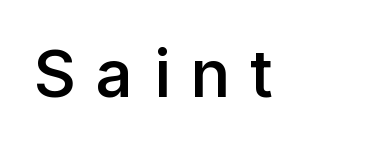
Every stem runs plumb, perpendicular to the baseline. The type family on display is of the sans-serif kind. Firm but not heavy-handed strokes: this text is semibold. Here the designer chose a conventional face with non-uniform glyph widths. Has an underline been added? It has not.
